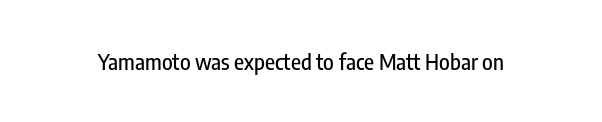
Tall strokes in this sample are plumb rather than angled. Short note: letters normally spaced. Lines of text with bare space underneath.
